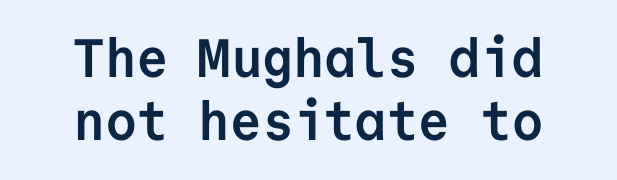
Q: Is the text bold? A: Yes.
Q: Is the text italic (slanted)? A: No, it is upright.
Q: Is the typeface a serif or a sans-serif typeface? A: Sans-serif.
Q: Is the text underlined? A: No.
Q: How is the paragraph aligned? A: Centered.
Q: Is the spacing between letters normal or unusually wide? A: Normal.
Q: Width (condensed, normal, or wide)? A: Normal.
Q: Stroke contrast? A: Low.
Q: x-height? A: Medium.
Q: Monospaced? A: Yes.
